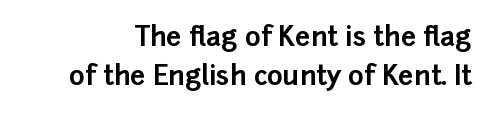
The image shows 27 px bold type, upright; set normal line spacing (1.43x), normal letter spacing, not underlined.
